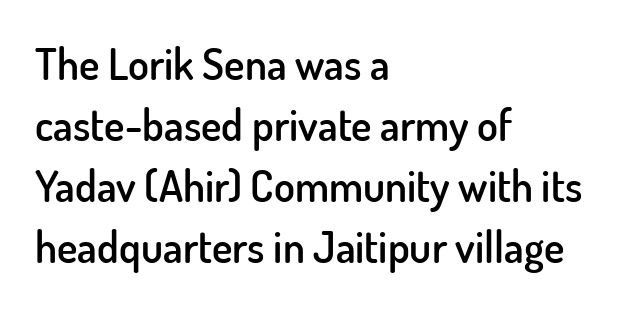
Successive baselines arrive at the customary interval. Is this a sans? Yes — the strokes have no serifs. Each letter keeps its own natural width here, so spacing adapts to shape. Decoration check: the copy has no underline. The lines are quadded left.
